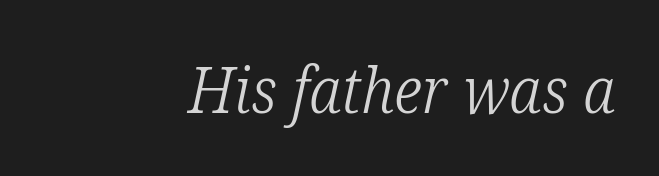
Q: Is the text bold? A: No.
Q: Is the text italic (slanted)? A: Yes, it leans right by about 12 degrees.
Q: Is the typeface a serif or a sans-serif typeface? A: Serif.
Q: Is the text underlined? A: No.
Q: How is the paragraph aligned? A: Right-aligned.
Q: Is the spacing between letters normal or unusually wide? A: Normal.
Q: Width (condensed, normal, or wide)? A: Condensed.
Q: Stroke contrast? A: Low.
Q: x-height? A: Medium.
Q: Monospaced? A: No.
